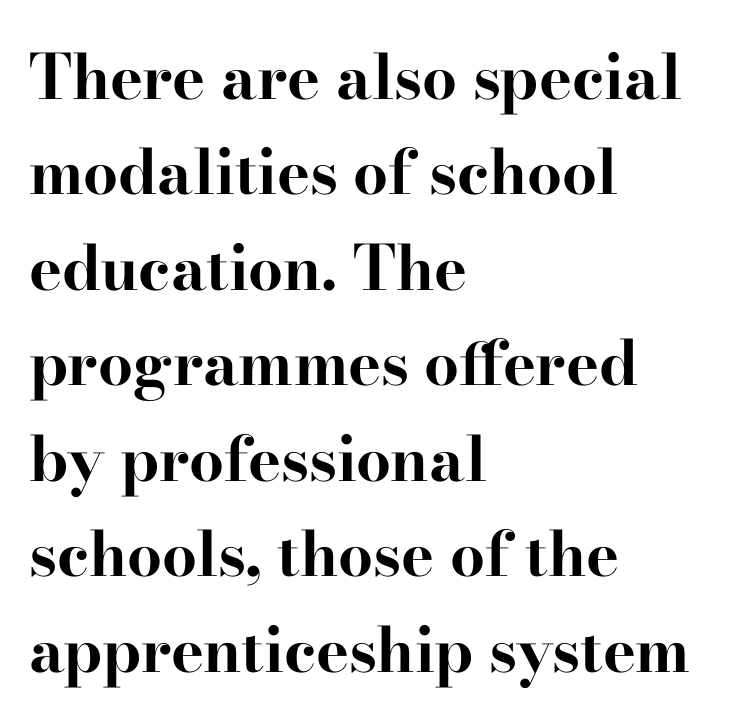
Q: Is the text bold? A: Yes.
Q: Is the text italic (slanted)? A: No, it is upright.
Q: Is the typeface a serif or a sans-serif typeface? A: Serif.
Q: Is the text underlined? A: No.
Q: How is the paragraph aligned? A: Left-aligned.
Q: Is the spacing between letters normal or unusually wide? A: Normal.
Q: Is the spacing between lines tight, normal or loose? A: Normal.
Q: Width (condensed, normal, or wide)? A: Wide.
Q: Stroke contrast? A: High.
Q: x-height? A: Small.
Q: Monospaced? A: No.
